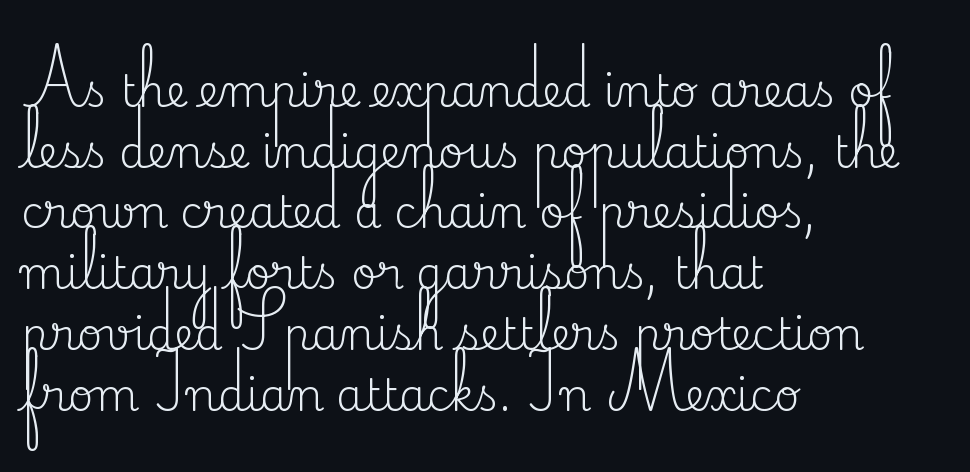
Q: Is the text bold? A: No.
Q: Is the text italic (slanted)? A: No, it is upright.
Q: Is the typeface a serif or a sans-serif typeface? A: Serif.
Q: Is the text underlined? A: No.
Q: How is the paragraph aligned? A: Left-aligned.
Q: Is the spacing between letters normal or unusually wide? A: Normal.
Q: Is the spacing between lines tight, normal or loose? A: Normal.
Q: Width (condensed, normal, or wide)? A: Normal.
Q: Stroke contrast? A: Medium.
Q: x-height? A: Small.
Q: Monospaced? A: No.
